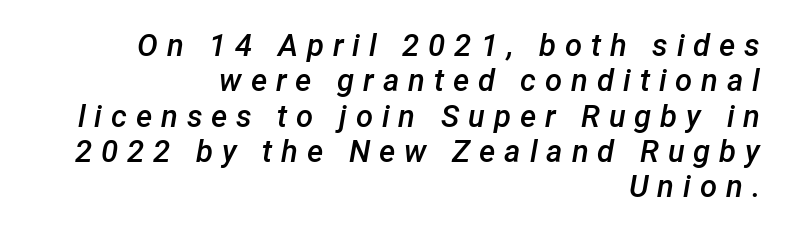
{"italic": "yes", "lean": "right", "slant_degrees": 12, "bold": "semi", "weight": "semibold", "width": "normal", "stroke_contrast": "low", "x_height": "medium", "monospaced": "no", "underline": "no", "align": "right", "line_spacing": "tight", "line_spacing_ratio": 1.14, "letter_spacing": "wide", "letter_spacing_em": 0.29, "glyph_px": 31}
